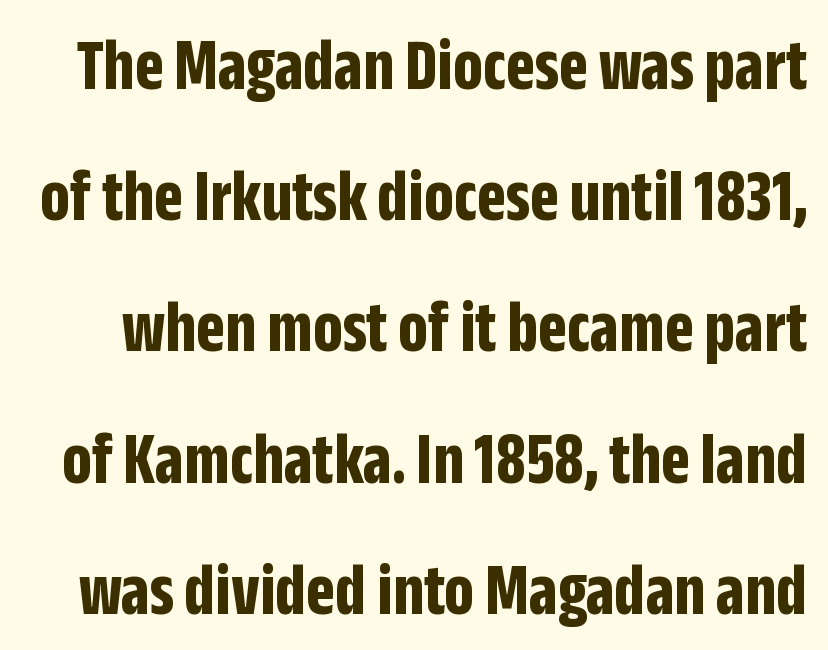
The image shows 75 px bold, condensed sans-serif type, upright; set line spacing 1.75x, normal letter spacing, not underlined; low stroke contrast and a large x-height.
